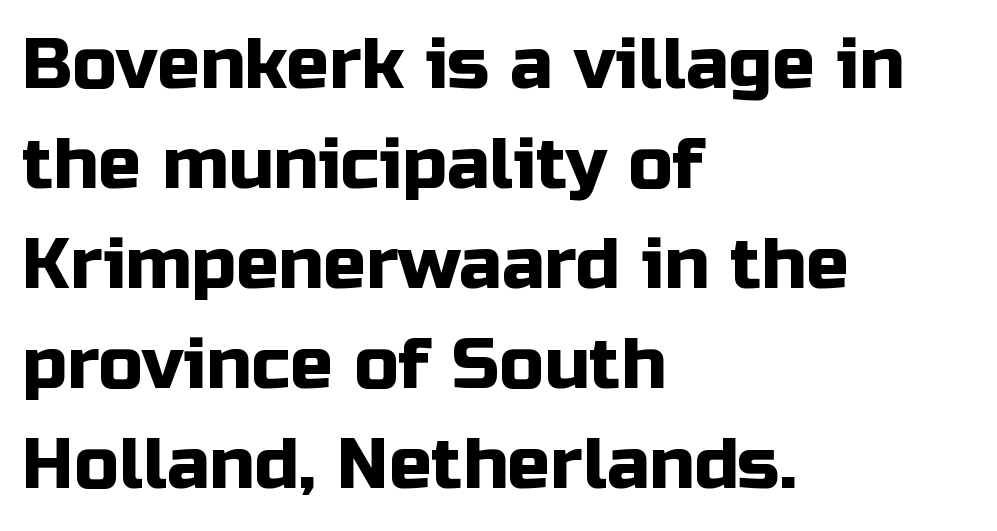
The image shows 71 px sans-serif type, upright; set left-aligned, normal line spacing (1.41x), normal letter spacing, not underlined; low stroke contrast and a medium x-height.
